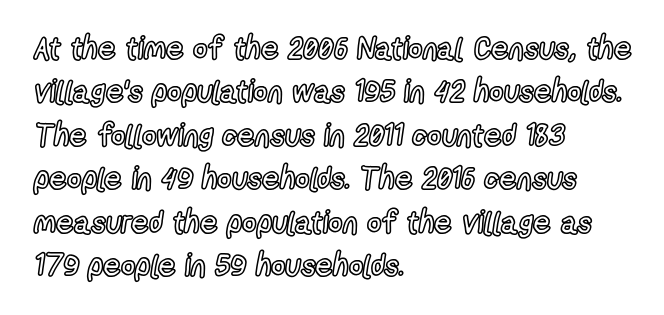
A student would call this left alignment; a typographer would say flush left, rag right. Check under the words: just untouched page. Rows of type keep a routine distance in the vertical direction.
